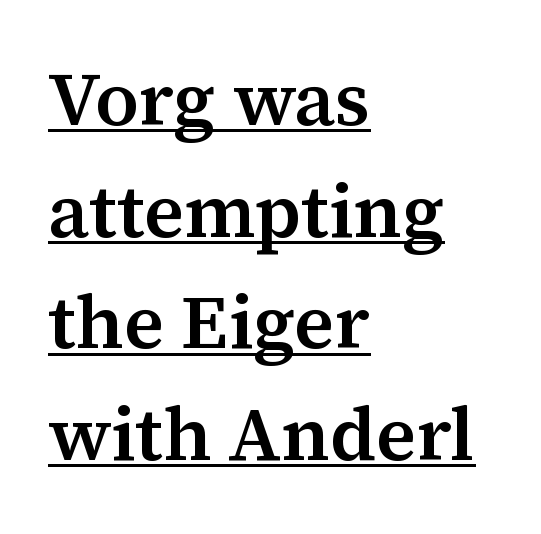
Q: Is the text bold? A: Semi-bold.
Q: Is the text italic (slanted)? A: No, it is upright.
Q: Is the typeface a serif or a sans-serif typeface? A: Serif.
Q: Is the text underlined? A: Yes.
Q: How is the paragraph aligned? A: Left-aligned.
Q: Is the spacing between letters normal or unusually wide? A: Normal.
Q: Is the spacing between lines tight, normal or loose? A: Normal.
Q: Width (condensed, normal, or wide)? A: Normal.
Q: Stroke contrast? A: Medium.
Q: x-height? A: Medium.
Q: Monospaced? A: No.
